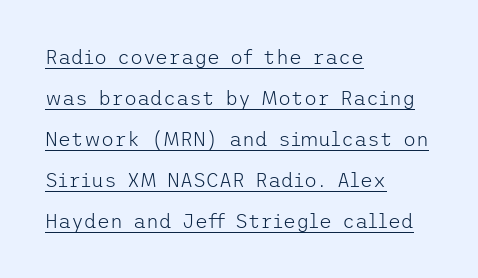
Unbolded letterforms with no extra heft. This sample trades compactness for vertical openness between lines. You could call the tracking neutral — neither tight nor loose. Designer's note — italics off, roman on. Casual observation: everything's shoved over to the left. Caption: lettering with a line underneath.
